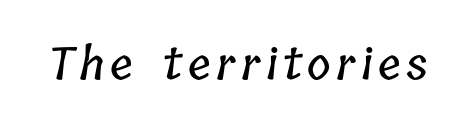
Clear beneath every line of the passage. These lines are rendered in a variable-pitch font.
